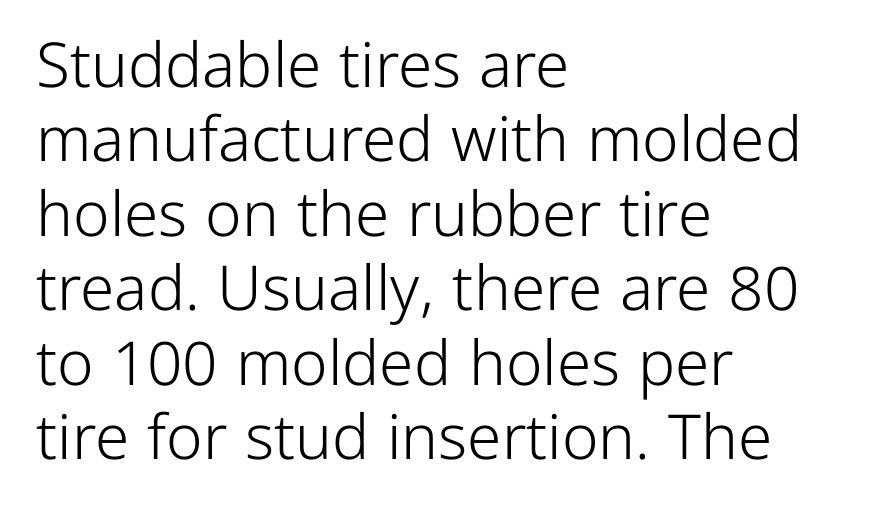
The image shows 62 px light sans-serif type, upright; set left-aligned, line spacing 1.2x, normal letter spacing, not underlined; low stroke contrast and a medium x-height.
